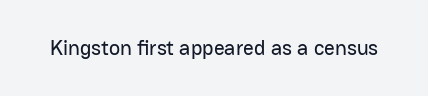
Q: Is the text italic (slanted)? A: No, it is upright.
Q: Is the text underlined? A: No.
Q: Is the spacing between letters normal or unusually wide? A: Normal.
